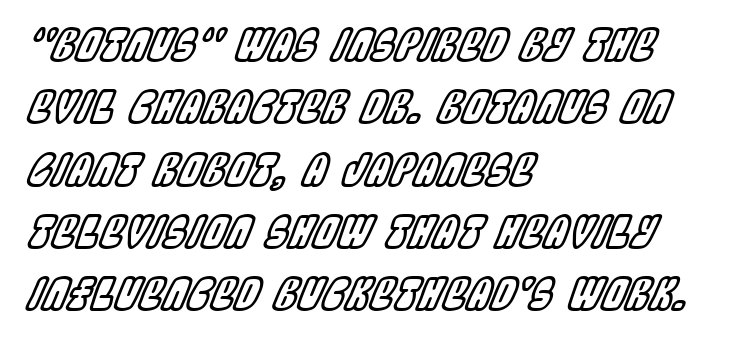
The image shows 43 px condensed type, italic (leaning right); set left-aligned, normal line spacing (1.45x), normal letter spacing, not underlined; a large x-height.
